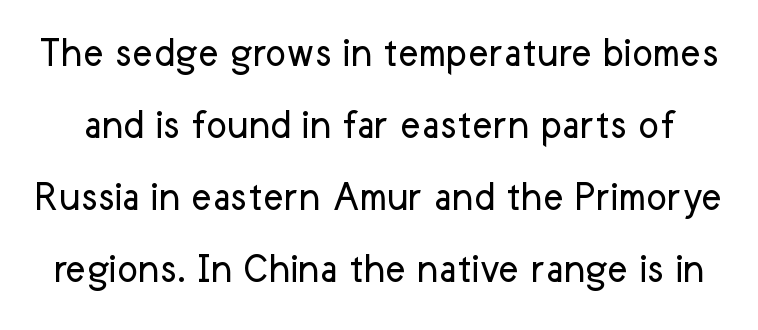
{"serif": "no", "italic": "no", "bold": "no", "weight": "regular", "width": "normal", "stroke_contrast": "low", "x_height": "medium", "monospaced": "no", "underline": "no", "line_spacing": "normal", "line_spacing_ratio": 1.64, "letter_spacing": "normal", "letter_spacing_em": 0.0, "glyph_px": 44}
